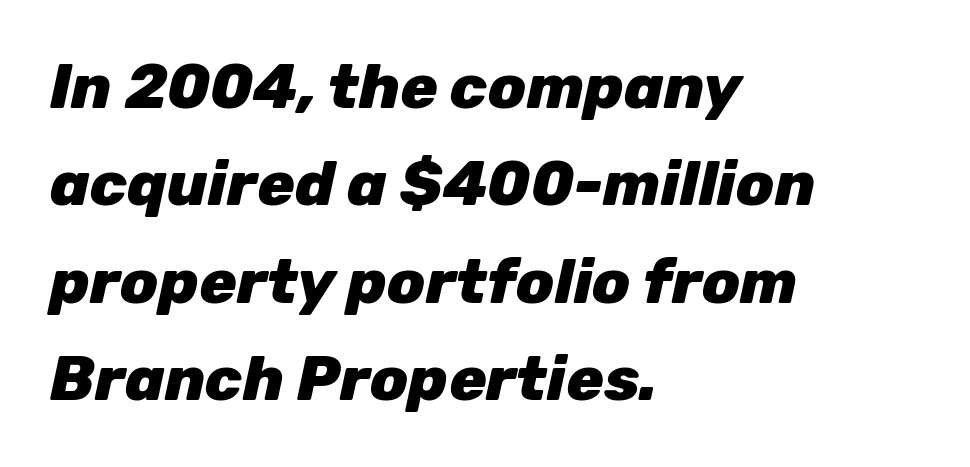
The image shows 62 px heavy type, italic (leaning right); set left-aligned, normal line spacing (1.57x), normal letter spacing, not underlined; low stroke contrast and a medium x-height.
